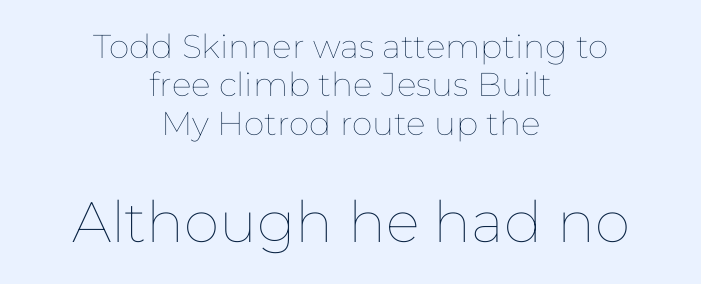
{"italic": "no", "bold": "no", "weight": "thin", "width": "normal", "stroke_contrast": "low", "x_height": "medium", "monospaced": "no", "underline": "no", "align": "center", "line_spacing_ratio": 1.16, "letter_spacing": "normal", "letter_spacing_em": 0.0, "larger_block": "second", "size_ratio": 1.73, "glyph_px": 57}
